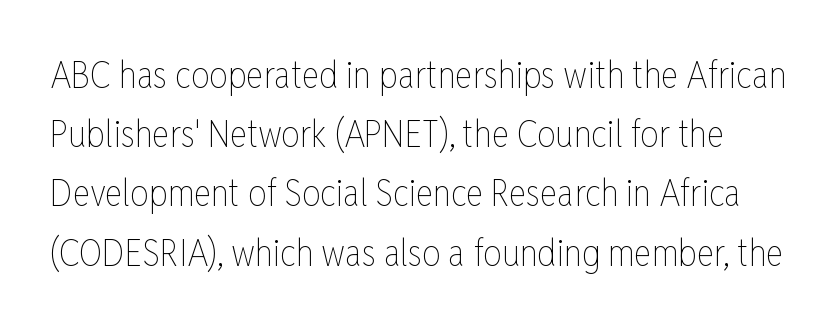
Ordinary non-slanted type is in use. The specimen omits any rule beneath the text block's lines. What's the leading like? Ordinary, nothing unusual. Nobody touched the tracking dial on this one. The cut favours lightness, reaching ordinary text weight at its darkest.
